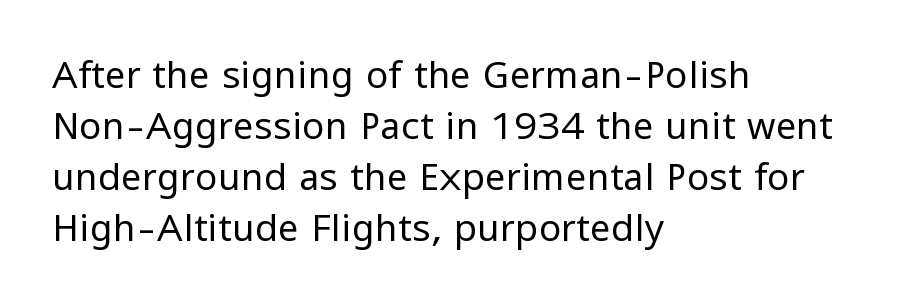
Characters follow at the spacing the type designer built in. Horizontal alignment here is leftward, the default for most running prose. The specimen reads as upright at a glance. Underlining? Definitely not there. Line spacing here is normal.
